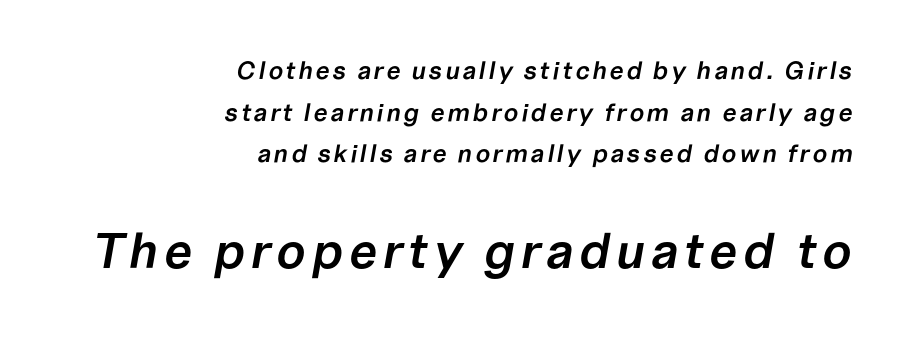
Tall strokes in this sample are angled rather than plumb. This sample has the flowing, uneven cadence of proportional lettering. Beneath every word, the page is bare. Each new line begins a customary step beneath the previous one. A flush-right, rag-left setting is used for this passage.
